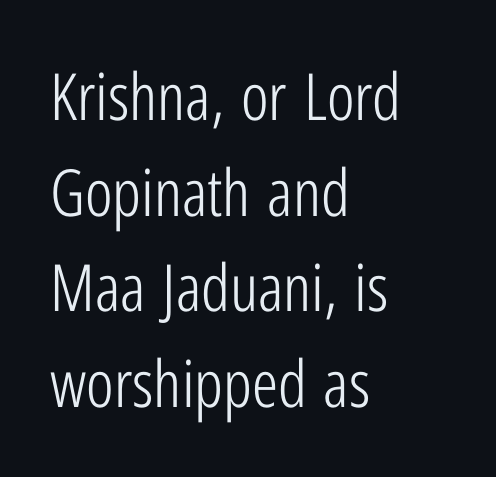
The leading is moderate, giving the passage an even texture. The cut favours lightness, reaching ordinary text weight at its darkest. Every character sits straight up, as roman type does. Do the characters align in a grid? No, the font is proportional.
